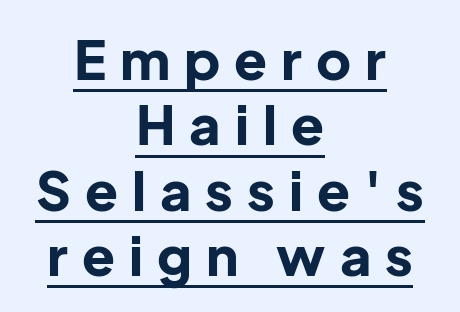
Q: Is the text bold? A: Yes.
Q: Is the text italic (slanted)? A: No, it is upright.
Q: Is the typeface a serif or a sans-serif typeface? A: Sans-serif.
Q: Is the text underlined? A: Yes.
Q: How is the paragraph aligned? A: Centered.
Q: Is the spacing between letters normal or unusually wide? A: Unusually wide.
Q: Width (condensed, normal, or wide)? A: Normal.
Q: Stroke contrast? A: Low.
Q: x-height? A: Medium.
Q: Monospaced? A: No.
